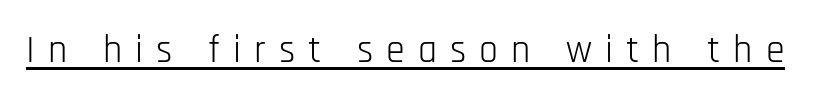
{"serif": "no", "italic": "no", "bold": "no", "weight": "light", "width": "condensed", "stroke_contrast": "low", "x_height": "large", "monospaced": "no", "underline": "yes", "letter_spacing": "wide", "letter_spacing_em": 0.34, "glyph_px": 38}
